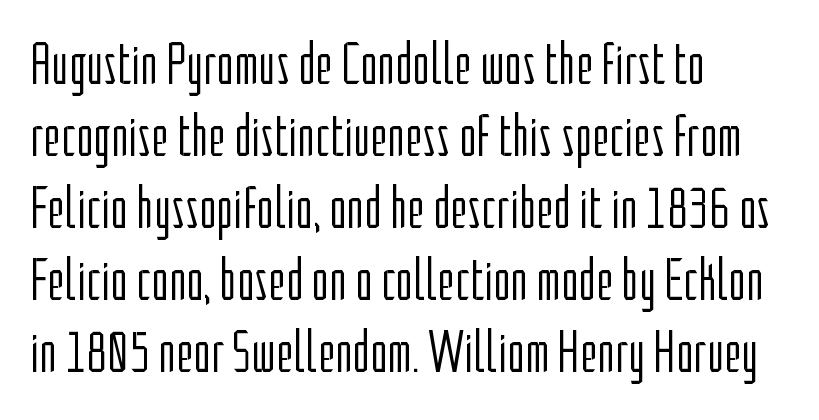
{"serif": "no", "italic": "no", "bold": "no", "weight": "light", "width": "condensed", "stroke_contrast": "low", "x_height": "medium", "monospaced": "no", "underline": "no", "align": "left", "line_spacing_ratio": 1.22, "letter_spacing": "normal", "letter_spacing_em": 0.0, "glyph_px": 59}
